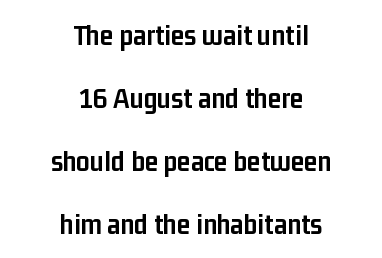
{"serif": "no", "italic": "no", "bold": "yes", "weight": "semibold", "width": "condensed", "stroke_contrast": "low", "x_height": "medium", "monospaced": "no", "underline": "no", "align": "center", "line_spacing": "loose", "line_spacing_ratio": 2.1, "letter_spacing": "normal", "letter_spacing_em": 0.0, "glyph_px": 30}
